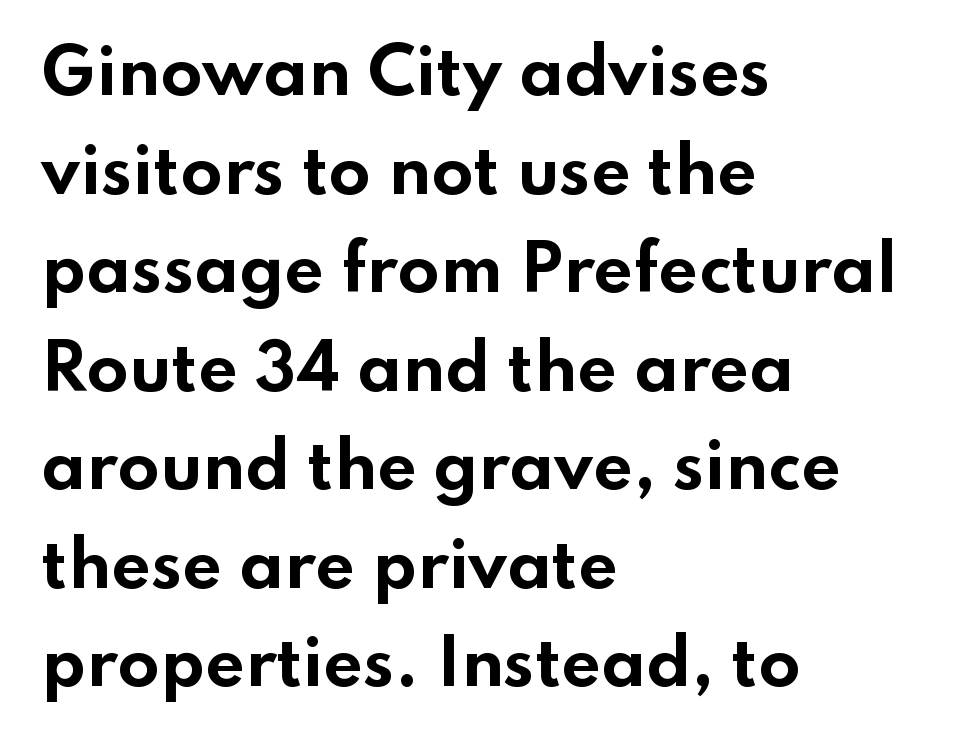
No italicization has been applied; the sample stays upright. The vertical gap from one line to the next is medium. Proportional: the letters do not fall into vertical columns. Strokes here are thick enough to call this a true bold. Compared with a centered layout, this one pins lines to the left instead.
